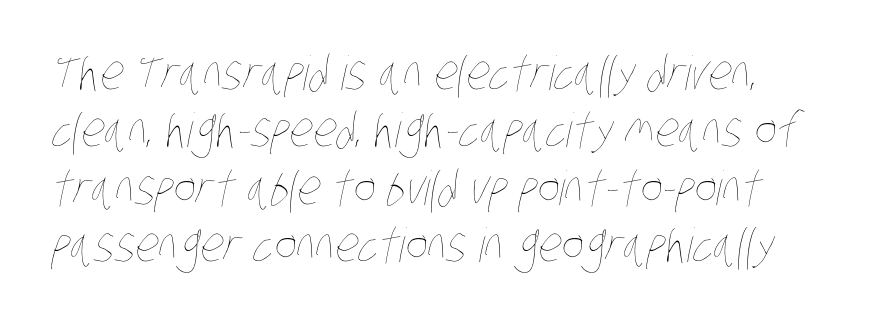
{"bold": "no", "weight": "thin", "width": "condensed", "stroke_contrast": "low", "x_height": "large", "monospaced": "no", "underline": "no", "align": "left", "line_spacing_ratio": 1.22, "letter_spacing": "normal", "letter_spacing_em": 0.0, "glyph_px": 47}
